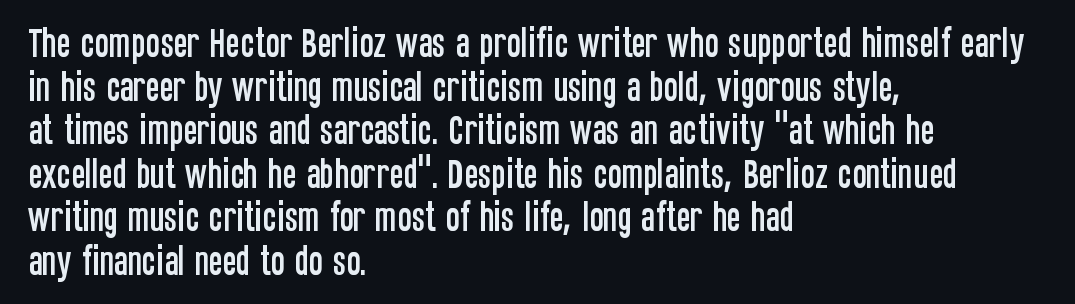
The image shows 33 px condensed sans-serif type, upright; set left-aligned, normal line spacing (1.32x), normal letter spacing, not underlined; low stroke contrast and a large x-height.
